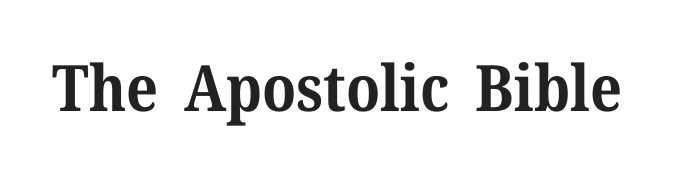
The image shows 64 px bold serif type, upright; set normal letter spacing, not underlined; medium stroke contrast and a medium x-height.
